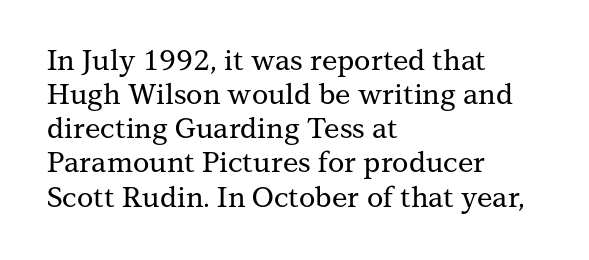
The image shows 28 px serif type, upright; set left-aligned, line spacing 1.22x, normal letter spacing, not underlined; medium stroke contrast and a medium x-height.
